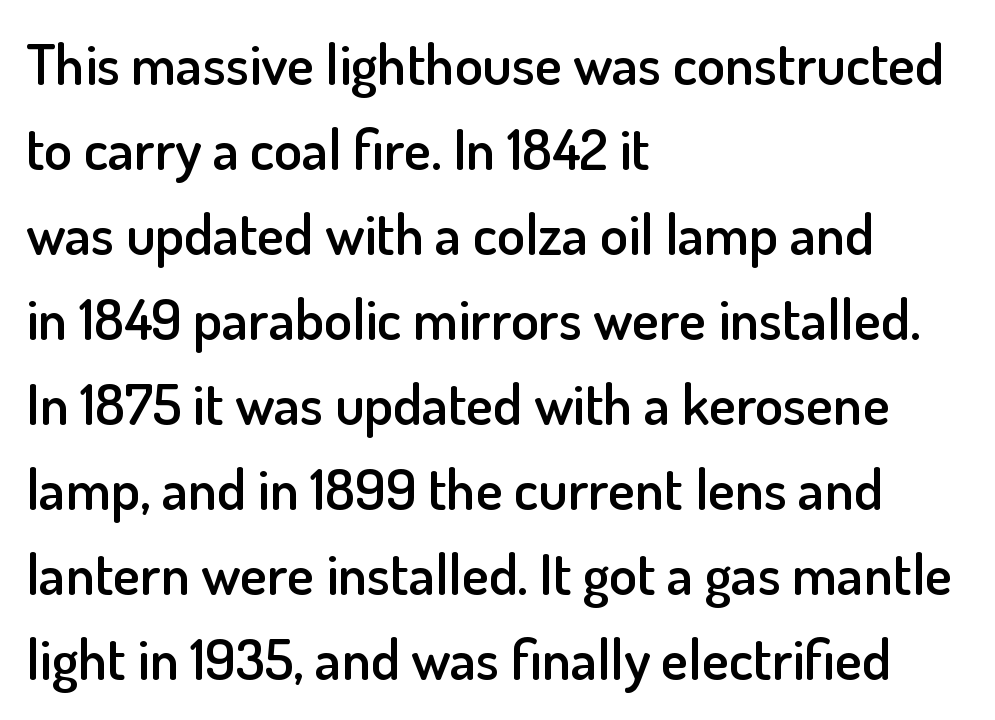
The image shows 57 px semibold sans-serif type, upright; set left-aligned, normal line spacing (1.49x), normal letter spacing, not underlined; low stroke contrast and a small x-height.
